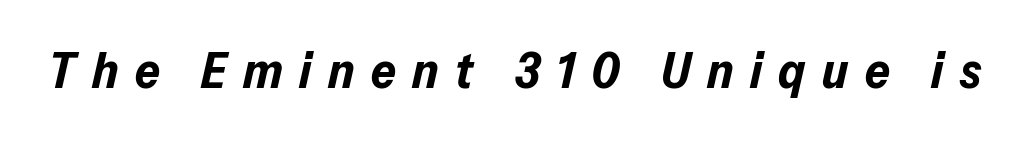
The image shows 49 px bold type, italic (leaning right); set unusually wide letter spacing (+0.34 em), not underlined; low stroke contrast and a medium x-height.
